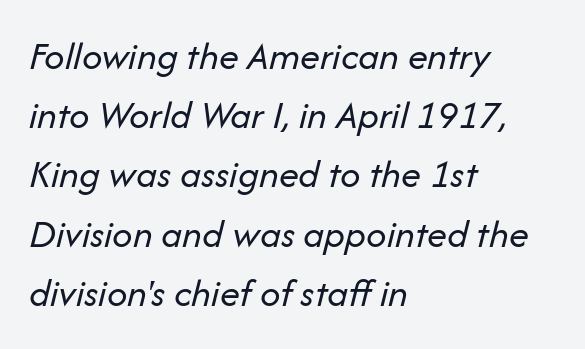
Stems and bowls with no extra thickness — not bold. The space beneath each line is pristine and unruled. The specimen reads as italic at a glance. Compared with a centered layout, this one pins lines to the left instead. The designer left line spacing at the default.
